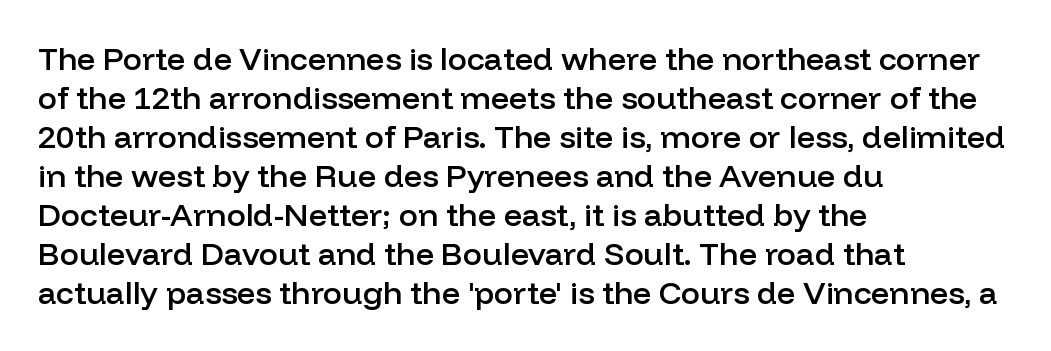
The image shows 32 px semibold sans-serif type, upright; set left-aligned, line spacing 1.22x, normal letter spacing, not underlined; low stroke contrast and a medium x-height.
